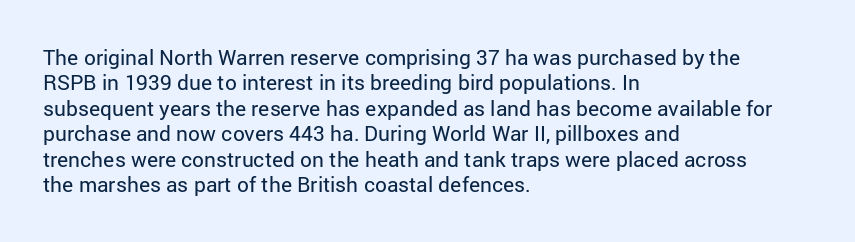
The image shows 21 px text type, upright; set left-aligned, line spacing 1.21x, normal letter spacing, not underlined.
